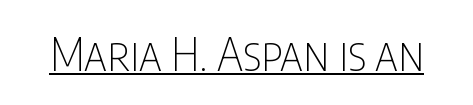
{"serif": "no", "italic": "no", "bold": "no", "weight": "thin", "width": "condensed", "stroke_contrast": "low", "x_height": "large", "monospaced": "no", "underline": "yes", "letter_spacing": "normal", "letter_spacing_em": 0.0, "glyph_px": 46}
